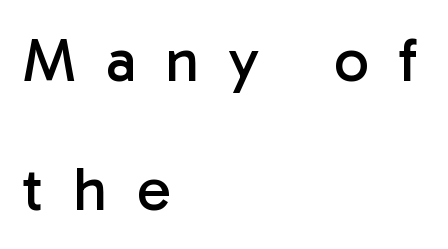
Q: Is the text bold? A: No.
Q: Is the text italic (slanted)? A: No, it is upright.
Q: Is the typeface a serif or a sans-serif typeface? A: Sans-serif.
Q: Is the text underlined? A: No.
Q: How is the paragraph aligned? A: Left-aligned.
Q: Is the spacing between letters normal or unusually wide? A: Unusually wide.
Q: Is the spacing between lines tight, normal or loose? A: Loose.
Q: Width (condensed, normal, or wide)? A: Normal.
Q: Stroke contrast? A: Low.
Q: x-height? A: Medium.
Q: Monospaced? A: No.
